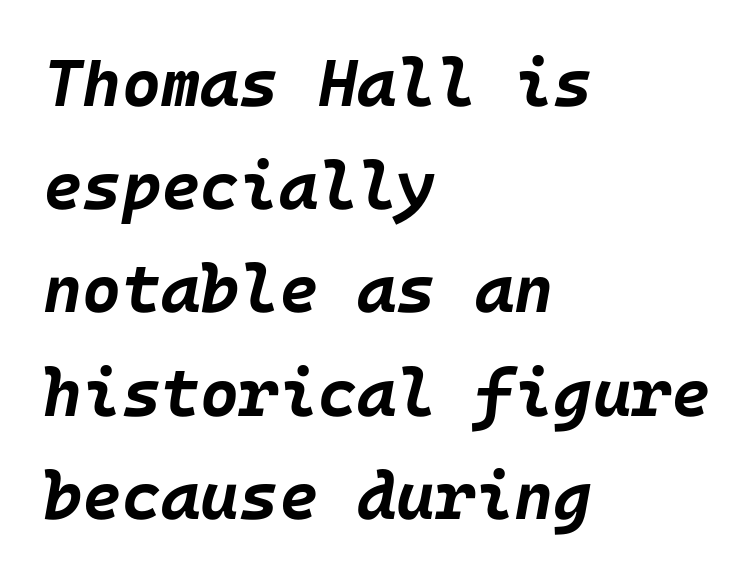
Q: Is the text bold? A: Yes.
Q: Is the text italic (slanted)? A: Yes, it leans right by about 10 degrees.
Q: Is the text underlined? A: No.
Q: How is the paragraph aligned? A: Left-aligned.
Q: Is the spacing between letters normal or unusually wide? A: Normal.
Q: Is the spacing between lines tight, normal or loose? A: Normal.
Q: Width (condensed, normal, or wide)? A: Normal.
Q: Stroke contrast? A: Low.
Q: x-height? A: Large.
